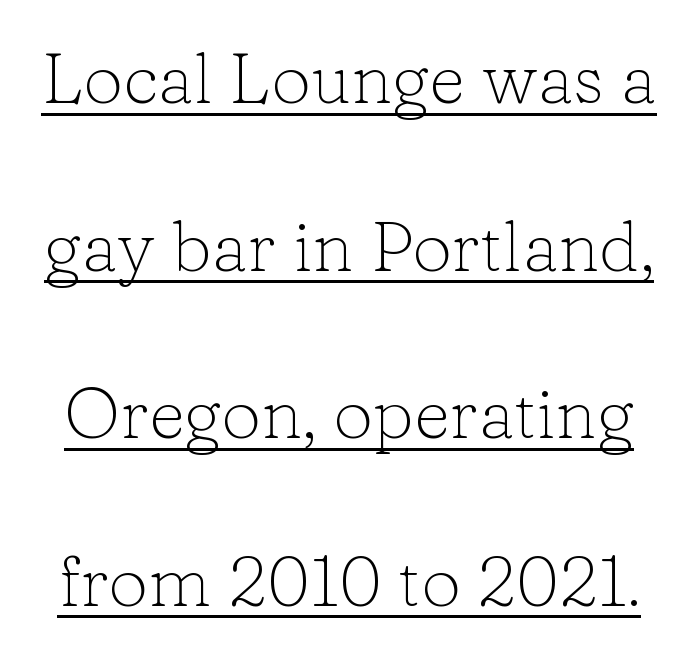
Q: Is the text bold? A: No.
Q: Is the text italic (slanted)? A: No, it is upright.
Q: Is the typeface a serif or a sans-serif typeface? A: Serif.
Q: Is the text underlined? A: Yes.
Q: Is the spacing between letters normal or unusually wide? A: Normal.
Q: Is the spacing between lines tight, normal or loose? A: Loose.
Q: Width (condensed, normal, or wide)? A: Normal.
Q: Stroke contrast? A: Low.
Q: x-height? A: Medium.
Q: Monospaced? A: No.
